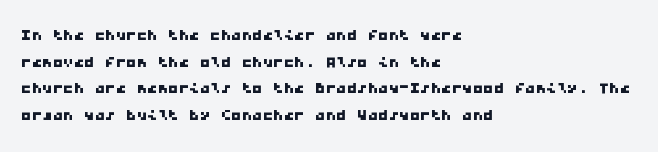
{"underline": "no", "align": "left", "line_spacing": "normal", "line_spacing_ratio": 1.27, "letter_spacing": "normal", "letter_spacing_em": 0.0, "glyph_px": 21}
